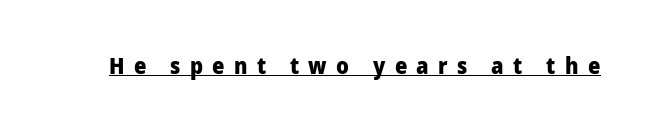
The image shows 22 px bold type, upright; set unusually wide letter spacing (+0.42 em), underlined.
